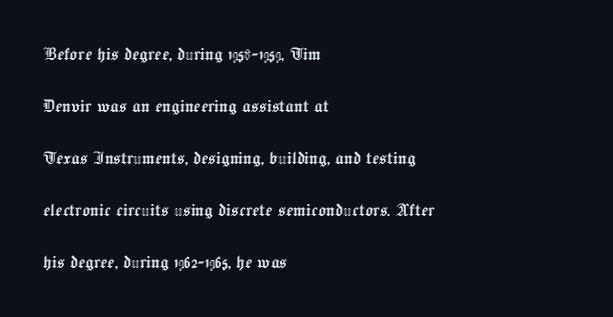
{"italic": "no", "underline": "no", "align": "left", "line_spacing": "loose", "line_spacing_ratio": 2.48, "letter_spacing": "normal", "letter_spacing_em": 0.0, "glyph_px": 21}
